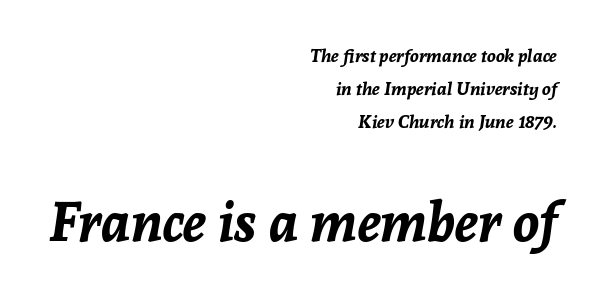
Character widths vary here, with narrow letters taking less room than wide ones. Characters follow at the spacing the type designer built in. The specimen omits any rule beneath the text block's lines. If you drew a line through each stem, it would be angled.
